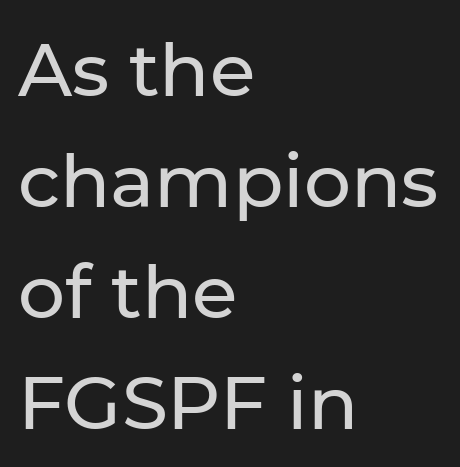
In terms of leading, this rendering sits right in the middle. All the whitespace from short lines collects on the right. Spacing verdict: proportional, widths tailored to each character. The tracking reads as untouched default to a designer's eye. Every character sits straight up, as roman type does. Honestly, there is no underline to notice here at all.
